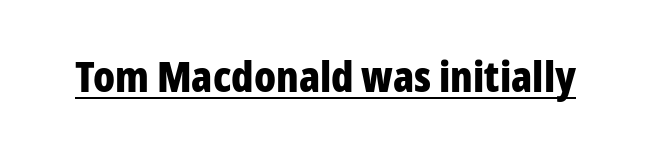
Q: Is the text bold? A: Yes.
Q: Is the text italic (slanted)? A: No, it is upright.
Q: Is the typeface a serif or a sans-serif typeface? A: Sans-serif.
Q: Is the text underlined? A: Yes.
Q: Is the spacing between letters normal or unusually wide? A: Normal.
Q: Width (condensed, normal, or wide)? A: Condensed.
Q: Stroke contrast? A: Low.
Q: x-height? A: Medium.
Q: Monospaced? A: No.
